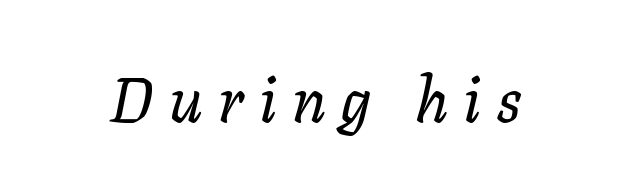
Q: Is the text italic (slanted)? A: Yes, it leans right by about 11 degrees.
Q: Is the typeface a serif or a sans-serif typeface? A: Serif.
Q: Is the text underlined? A: No.
Q: How is the paragraph aligned? A: Centered.
Q: Is the spacing between letters normal or unusually wide? A: Unusually wide.
Q: Width (condensed, normal, or wide)? A: Normal.
Q: Stroke contrast? A: Low.
Q: x-height? A: Medium.
Q: Monospaced? A: No.
